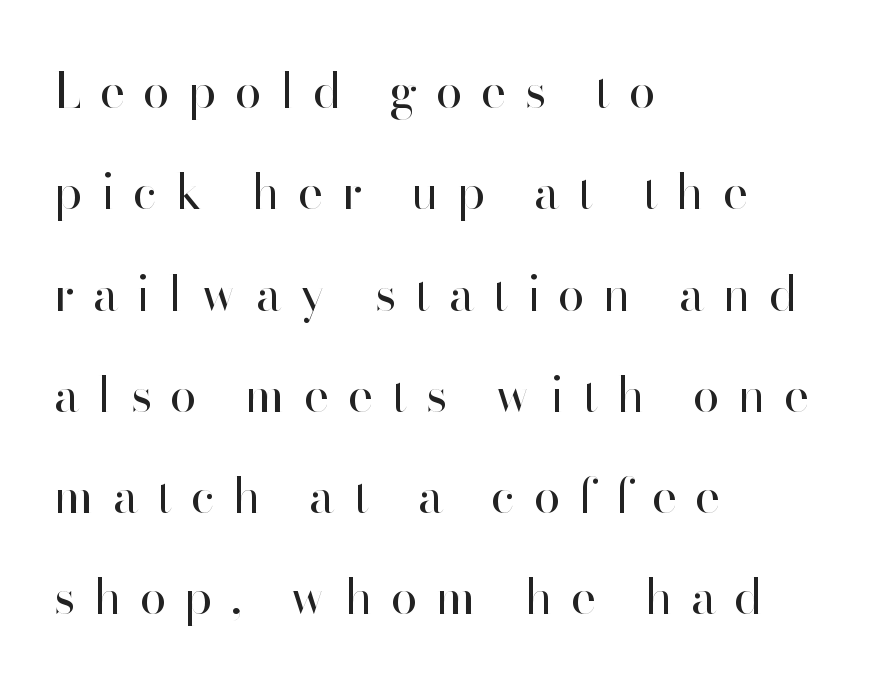
{"serif": "no", "italic": "no", "bold": "no", "weight": "regular", "width": "normal", "stroke_contrast": "high", "x_height": "small", "monospaced": "no", "underline": "no", "align": "left", "line_spacing": "loose", "line_spacing_ratio": 2.11, "letter_spacing": "wide", "letter_spacing_em": 0.38, "glyph_px": 48}
